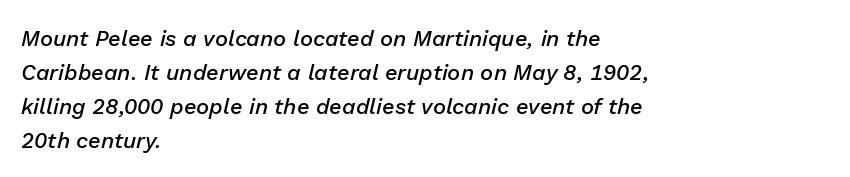
Unmarked baselines from the first word to the last. In terms of letterspacing, this is plain default setting. The letters are slanted; this is an italic face. Each line starts at the same left margin while the right side varies. Students, observe: this is what conventionally led text looks like. Set as a demibold, roughly 600 on the weight scale.
